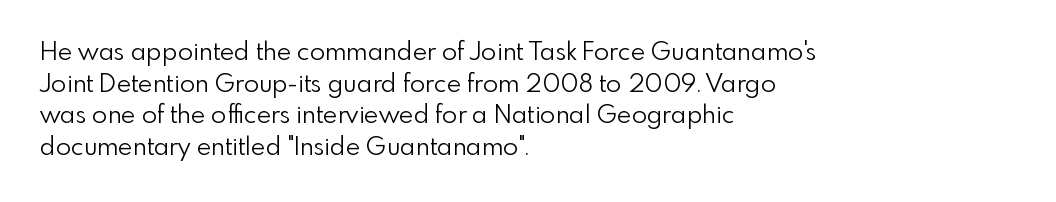
The characters are drawn with everyday or finer stroke widths. The string is rendered with underlining switched off. Leading matches the norm, producing a regular column. This sample uses plain, unmodified letter spacing.
